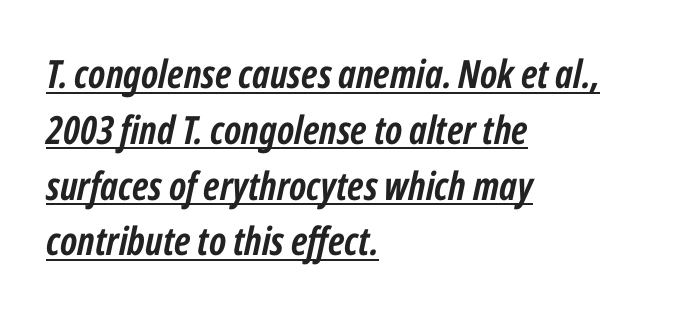
The image shows 39 px semibold, condensed type, italic (leaning right); set left-aligned, normal line spacing (1.43x), normal letter spacing, underlined; low stroke contrast and a medium x-height.
